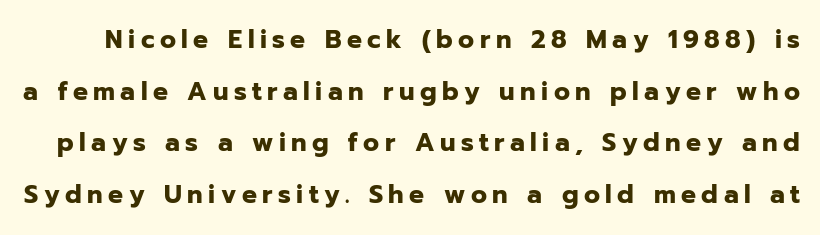
Q: Is the text bold? A: Yes.
Q: Is the text italic (slanted)? A: No, it is upright.
Q: Is the text underlined? A: No.
Q: Is the spacing between letters normal or unusually wide? A: Unusually wide.
Q: Is the spacing between lines tight, normal or loose? A: Loose.
